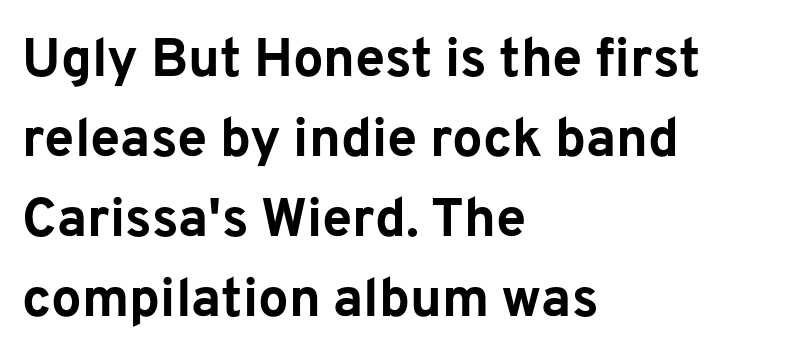
The image shows 54 px bold sans-serif type, upright; set left-aligned, normal line spacing (1.48x), normal letter spacing, not underlined; low stroke contrast and a medium x-height.
